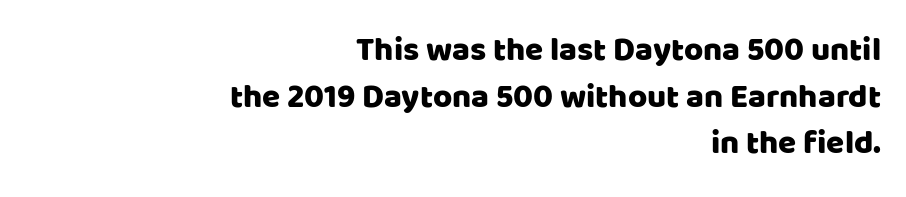
Spacing verdict: proportional, widths tailored to each character. You can tell it's not italic because the verticals are truly vertical. Any mark beneath the type? The region is blank. The horizontal fit of the characters is conventional and even. Type style note: lacks serifs. Students, observe: this is what conventionally led text looks like.
